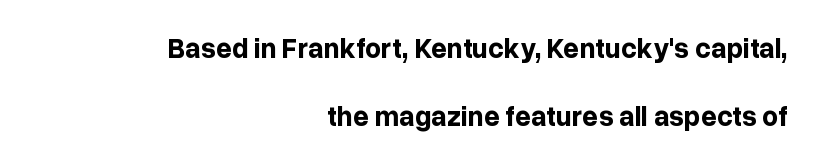
Q: Is the text bold? A: Yes.
Q: Is the text italic (slanted)? A: No, it is upright.
Q: Is the typeface a serif or a sans-serif typeface? A: Sans-serif.
Q: Is the text underlined? A: No.
Q: How is the paragraph aligned? A: Right-aligned.
Q: Is the spacing between letters normal or unusually wide? A: Normal.
Q: Is the spacing between lines tight, normal or loose? A: Loose.
Q: Width (condensed, normal, or wide)? A: Normal.
Q: Stroke contrast? A: Low.
Q: x-height? A: Medium.
Q: Monospaced? A: No.
